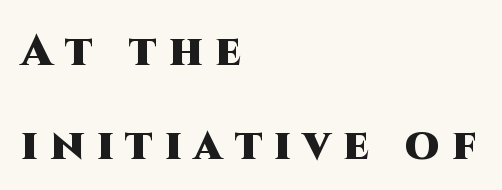
The image shows 44 px heavy sans-serif type, upright; set left-aligned, loose line spacing (2.14x), unusually wide letter spacing (+0.29 em), not underlined; high stroke contrast and a large x-height.
